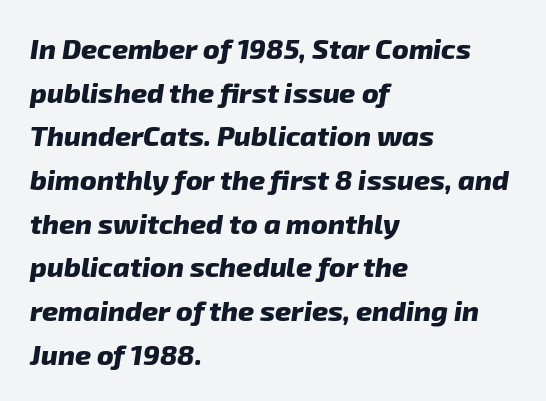
The image shows 28 px heavy sans-serif type; set left-aligned, normal line spacing (1.56x), normal letter spacing, not underlined; low stroke contrast and a medium x-height.
